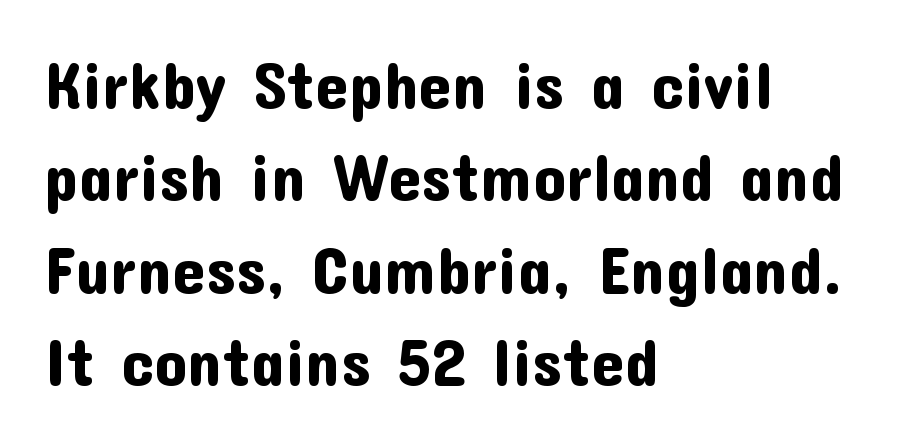
{"serif": "no", "italic": "no", "width": "normal", "stroke_contrast": "low", "x_height": "medium", "monospaced": "no", "underline": "no", "align": "left", "line_spacing": "normal", "line_spacing_ratio": 1.4, "letter_spacing": "normal", "letter_spacing_em": 0.0, "glyph_px": 66}
